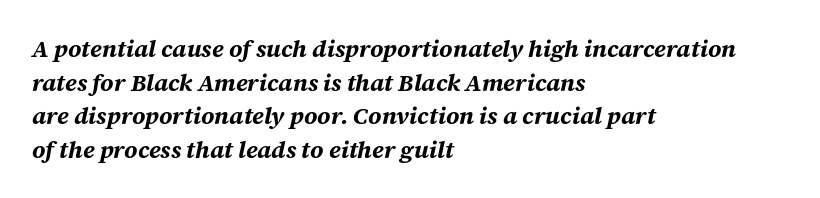
Q: Is the text bold? A: Yes.
Q: Is the text italic (slanted)? A: Yes, it leans right by about 12 degrees.
Q: Is the text underlined? A: No.
Q: How is the paragraph aligned? A: Left-aligned.
Q: Is the spacing between letters normal or unusually wide? A: Normal.
Q: Is the spacing between lines tight, normal or loose? A: Normal.
